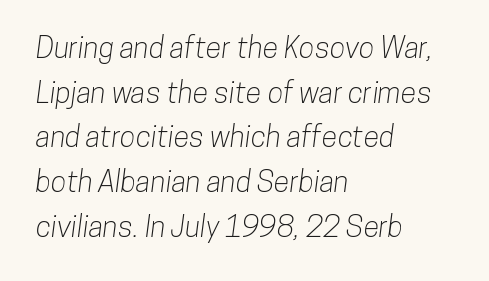
Check the space under the baseline: it is left empty. The face used here is a sans, in the tradition of grotesques and geometrics. Is the block centered? No — it sits flush against the left margin. A typesetter would call this leading conventional body-copy spacing.
